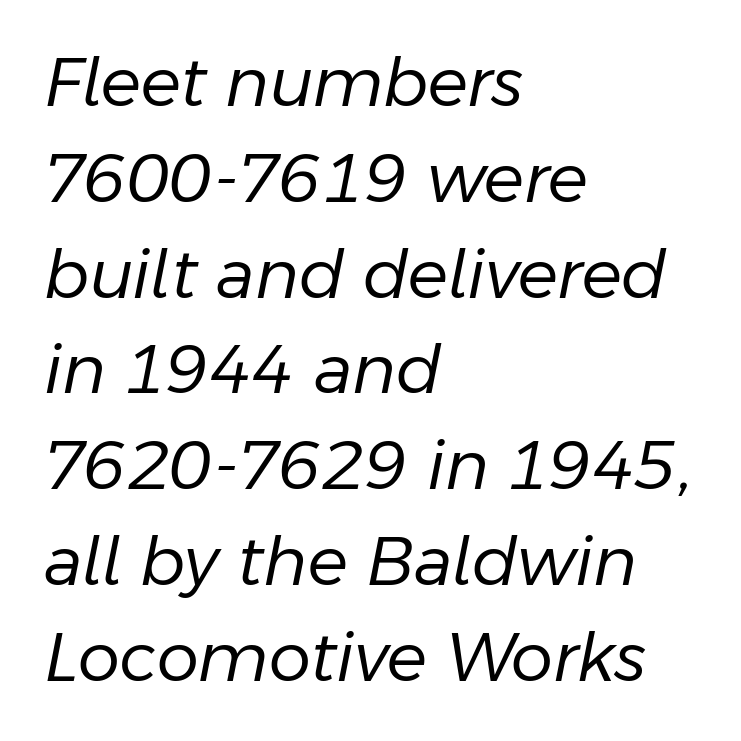
{"italic": "yes", "lean": "right", "slant_degrees": 11, "bold": "no", "weight": "regular", "width": "normal", "stroke_contrast": "low", "x_height": "medium", "monospaced": "no", "underline": "no", "align": "left", "line_spacing": "normal", "line_spacing_ratio": 1.43, "letter_spacing": "normal", "letter_spacing_em": 0.0, "glyph_px": 67}
